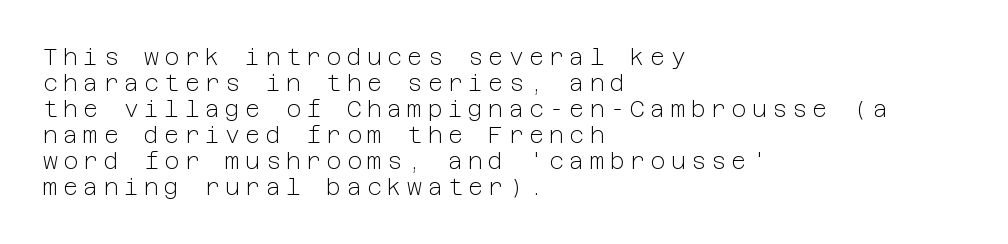
No extra ink here — the face is not bold. The rendering anchors every line to the left-hand side. The tracking jumps out immediately: characters are airy and widely separated. Reading down the column, the eye jumps only a short way to each next line.
